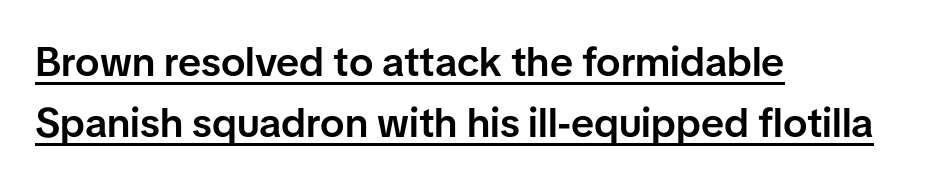
Q: Is the text bold? A: Semi-bold.
Q: Is the text italic (slanted)? A: No, it is upright.
Q: Is the typeface a serif or a sans-serif typeface? A: Sans-serif.
Q: Is the text underlined? A: Yes.
Q: How is the paragraph aligned? A: Left-aligned.
Q: Is the spacing between letters normal or unusually wide? A: Normal.
Q: Is the spacing between lines tight, normal or loose? A: Normal.
Q: Width (condensed, normal, or wide)? A: Normal.
Q: Stroke contrast? A: Low.
Q: x-height? A: Medium.
Q: Monospaced? A: No.
